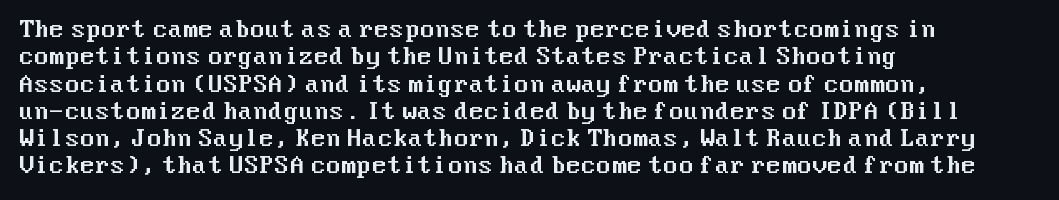
{"italic": "no", "underline": "no", "align": "left", "line_spacing_ratio": 1.24, "letter_spacing": "normal", "letter_spacing_em": 0.0, "glyph_px": 22}
